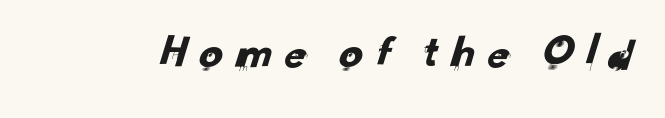
These lines are rendered in a variable-pitch font. Words appear elongated and porous because spacing is wide. Lines of text with bare space underneath. Nothing sits at the stroke ends, so this counts as sans-serif.
